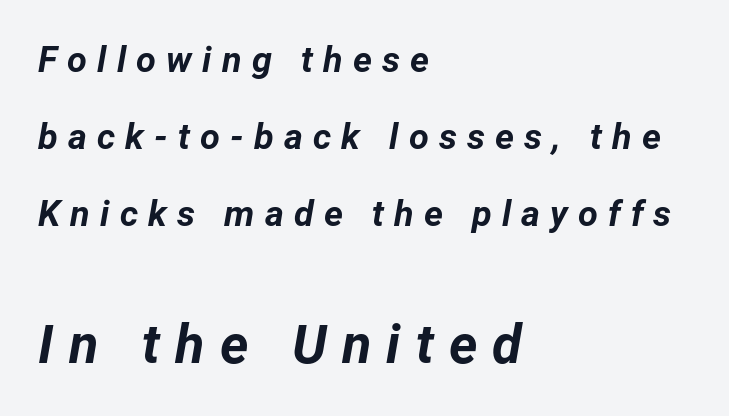
Q: Is the text bold? A: Yes.
Q: Is the text italic (slanted)? A: Yes, it leans right by about 12 degrees.
Q: Is the text underlined? A: No.
Q: How is the paragraph aligned? A: Left-aligned.
Q: Is the spacing between letters normal or unusually wide? A: Unusually wide.
Q: Is the spacing between lines tight, normal or loose? A: Loose.
Q: Which block of text is set in a larger size, the first (top) or the second (bottom)? A: The second (bottom) one.
Q: Width (condensed, normal, or wide)? A: Normal.
Q: Stroke contrast? A: Low.
Q: x-height? A: Medium.
Q: Monospaced? A: No.
